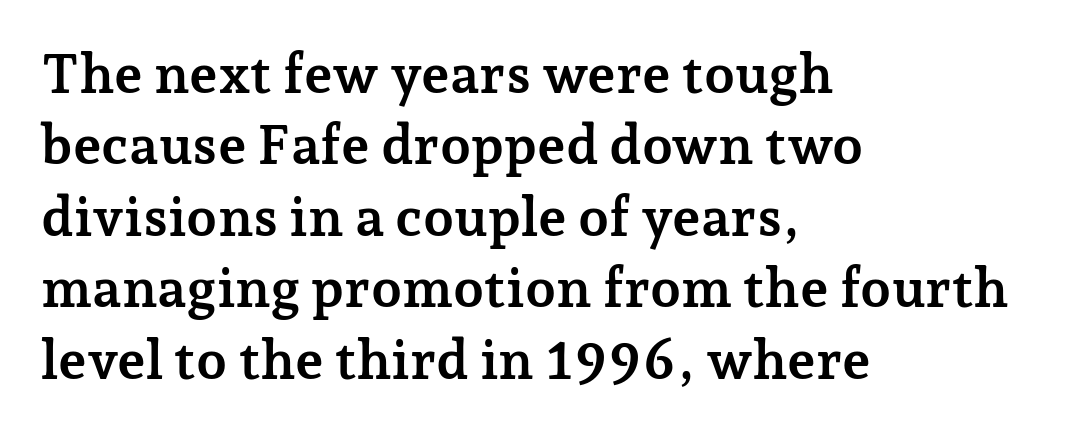
Q: Is the text bold? A: Yes.
Q: Is the text italic (slanted)? A: No, it is upright.
Q: Is the typeface a serif or a sans-serif typeface? A: Serif.
Q: Is the text underlined? A: No.
Q: How is the paragraph aligned? A: Left-aligned.
Q: Is the spacing between letters normal or unusually wide? A: Normal.
Q: Is the spacing between lines tight, normal or loose? A: Normal.
Q: Width (condensed, normal, or wide)? A: Normal.
Q: Stroke contrast? A: Low.
Q: x-height? A: Medium.
Q: Monospaced? A: No.
